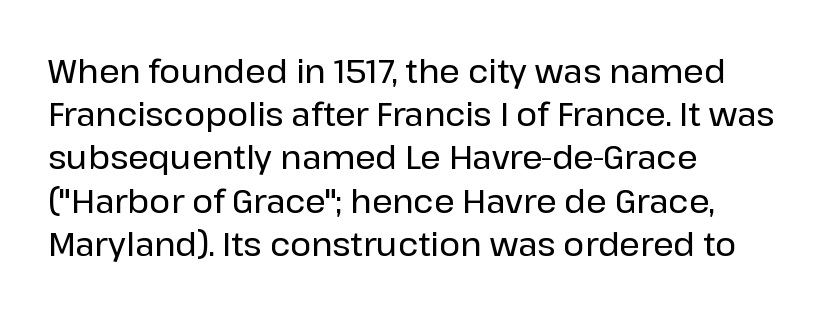
The image shows 32 px sans-serif type, upright; set left-aligned, normal line spacing (1.35x), normal letter spacing, not underlined; low stroke contrast and a medium x-height.
